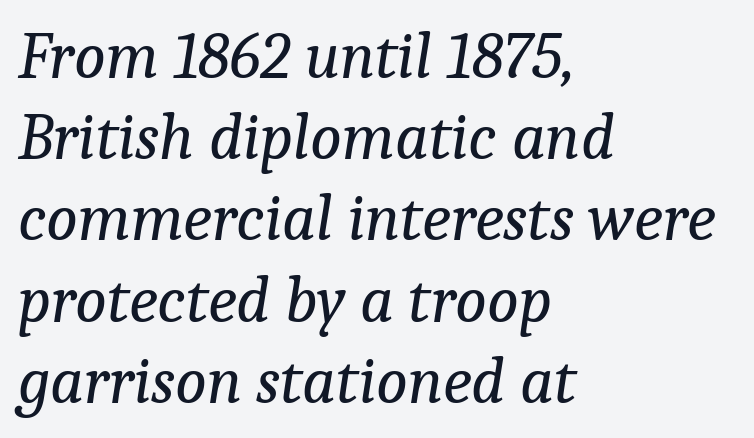
The image shows 66 px regular-weight serif type, italic (leaning right); set left-aligned, line spacing 1.23x, normal letter spacing, not underlined; low stroke contrast and a medium x-height.
